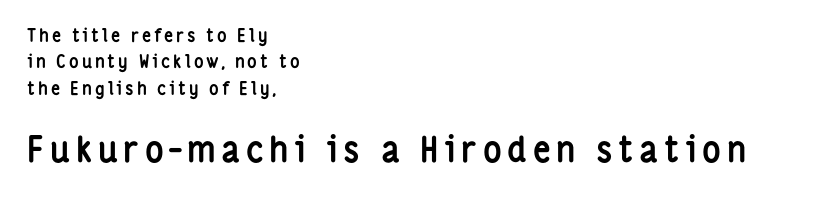
The image shows 35 px semibold, condensed sans-serif type, upright; set left-aligned, normal line spacing (1.47x), not underlined; the second (bottom) block is 1.94x larger; low stroke contrast and a medium x-height.
